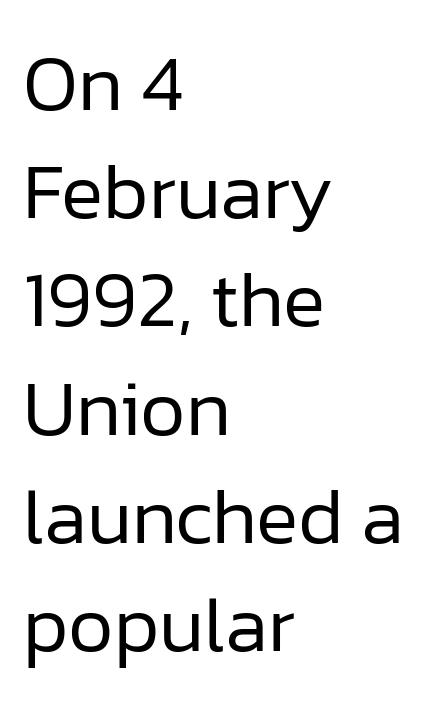
The image shows 79 px regular-weight sans-serif type, upright; set left-aligned, normal line spacing (1.37x), normal letter spacing, not underlined; low stroke contrast and a medium x-height.
